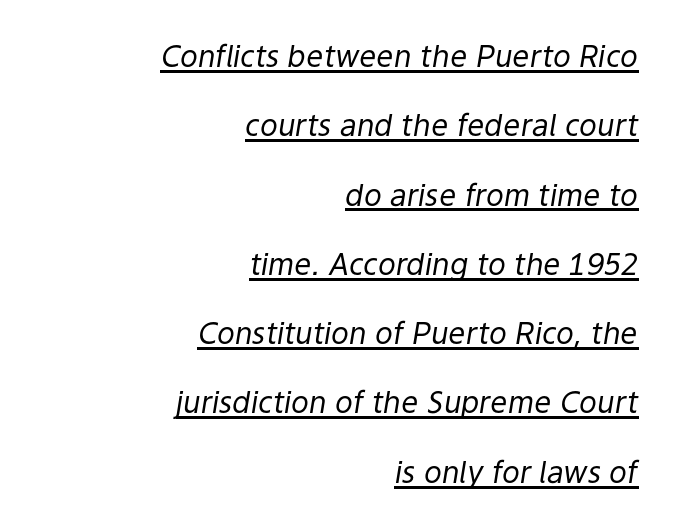
Q: Is the text bold? A: No.
Q: Is the text italic (slanted)? A: Yes, it leans right by about 9 degrees.
Q: Is the text underlined? A: Yes.
Q: How is the paragraph aligned? A: Right-aligned.
Q: Is the spacing between letters normal or unusually wide? A: Normal.
Q: Is the spacing between lines tight, normal or loose? A: Loose.
Q: Width (condensed, normal, or wide)? A: Normal.
Q: Stroke contrast? A: Low.
Q: x-height? A: Medium.
Q: Monospaced? A: No.
